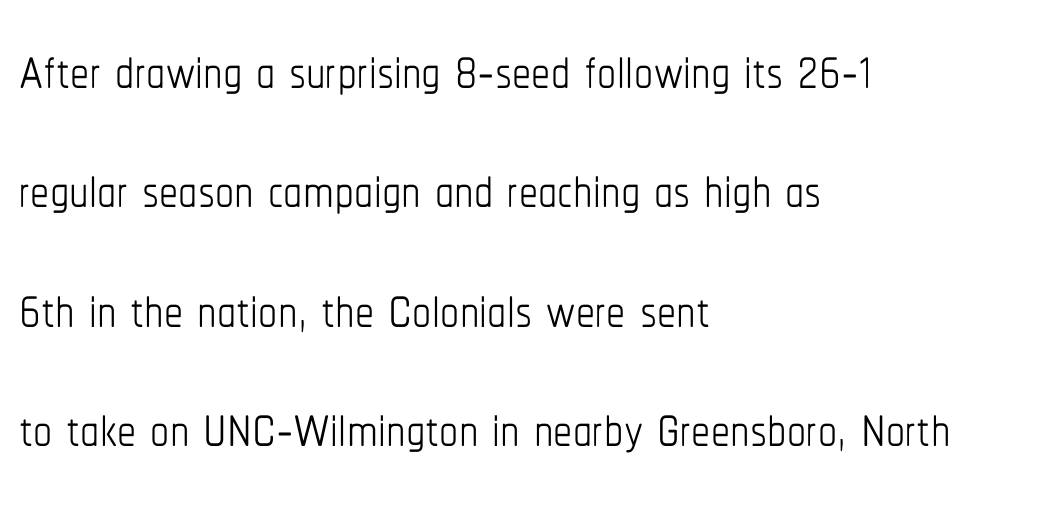
{"italic": "no", "bold": "no", "weight": "thin", "width": "condensed", "stroke_contrast": "low", "x_height": "medium", "monospaced": "no", "underline": "no", "align": "left", "line_spacing": "normal", "line_spacing_ratio": 1.57, "letter_spacing": "normal", "letter_spacing_em": 0.0, "glyph_px": 76}
